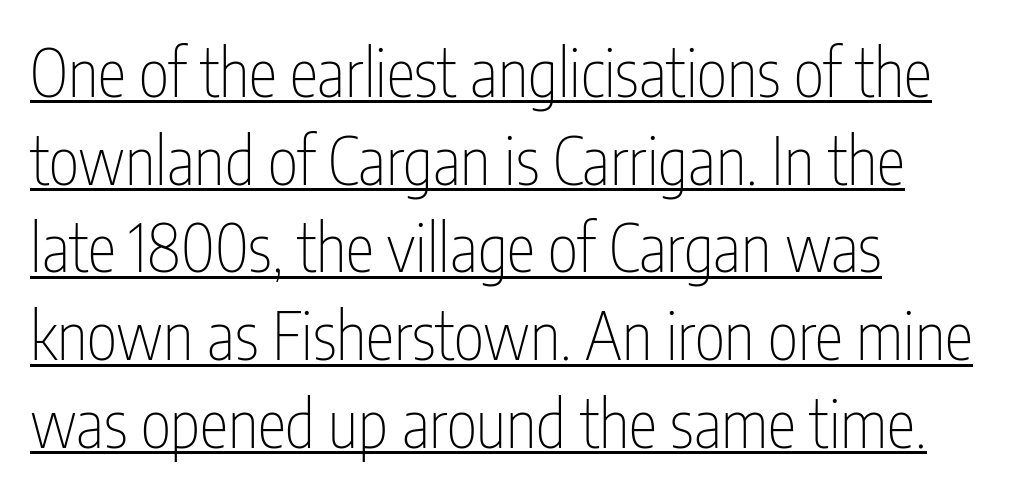
Q: Is the text bold? A: No.
Q: Is the text italic (slanted)? A: No, it is upright.
Q: Is the typeface a serif or a sans-serif typeface? A: Sans-serif.
Q: Is the text underlined? A: Yes.
Q: How is the paragraph aligned? A: Left-aligned.
Q: Is the spacing between letters normal or unusually wide? A: Normal.
Q: Is the spacing between lines tight, normal or loose? A: Normal.
Q: Width (condensed, normal, or wide)? A: Condensed.
Q: Stroke contrast? A: Low.
Q: x-height? A: Medium.
Q: Monospaced? A: No.
